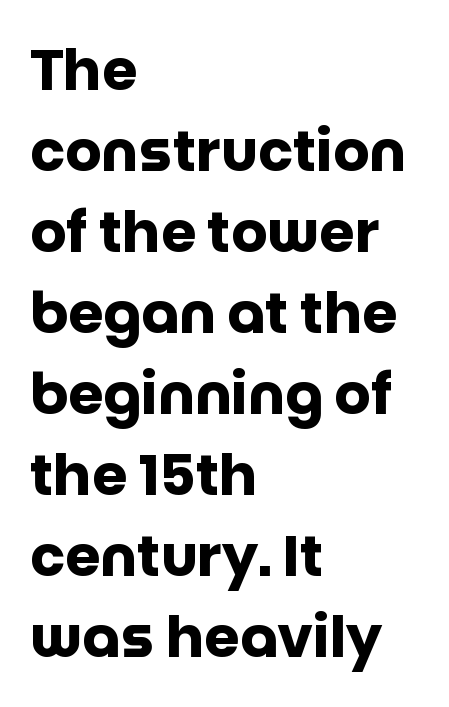
{"serif": "no", "italic": "no", "bold": "yes", "weight": "heavy", "width": "normal", "stroke_contrast": "low", "x_height": "large", "monospaced": "no", "underline": "no", "align": "left", "line_spacing": "normal", "line_spacing_ratio": 1.42, "letter_spacing": "normal", "letter_spacing_em": 0.0, "glyph_px": 57}
